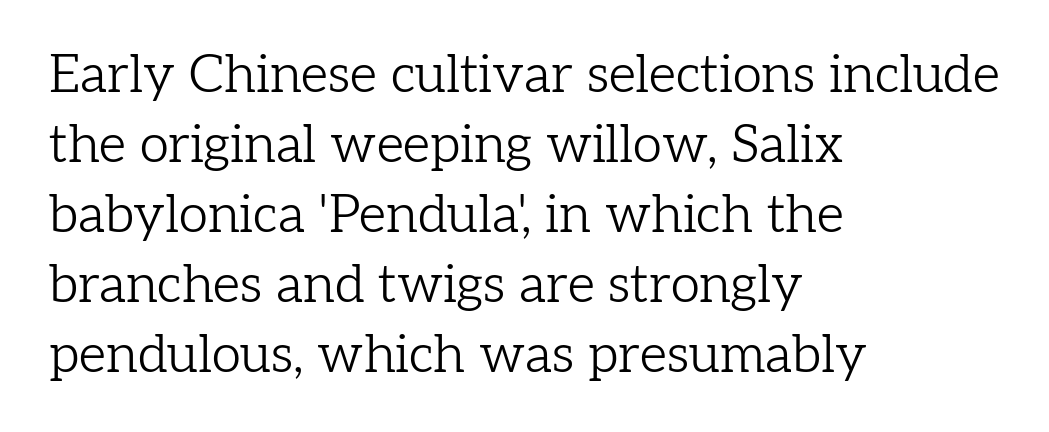
Q: Is the text bold? A: No.
Q: Is the text italic (slanted)? A: No, it is upright.
Q: Is the typeface a serif or a sans-serif typeface? A: Serif.
Q: Is the text underlined? A: No.
Q: How is the paragraph aligned? A: Left-aligned.
Q: Is the spacing between letters normal or unusually wide? A: Normal.
Q: Is the spacing between lines tight, normal or loose? A: Normal.
Q: Width (condensed, normal, or wide)? A: Normal.
Q: Stroke contrast? A: Low.
Q: x-height? A: Medium.
Q: Monospaced? A: No.
